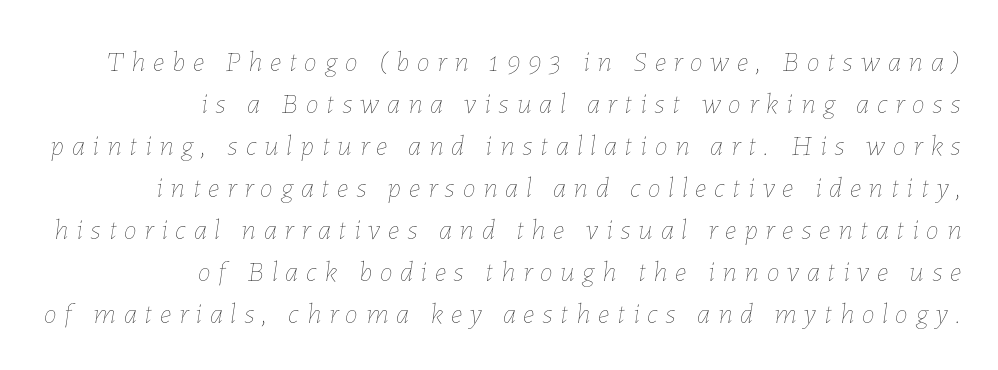
{"italic": "yes", "lean": "right", "slant_degrees": 7, "bold": "no", "weight": "thin", "width": "normal", "stroke_contrast": "low", "x_height": "medium", "monospaced": "no", "underline": "no", "align": "right", "line_spacing": "normal", "line_spacing_ratio": 1.45, "letter_spacing": "wide", "letter_spacing_em": 0.27, "glyph_px": 29}
